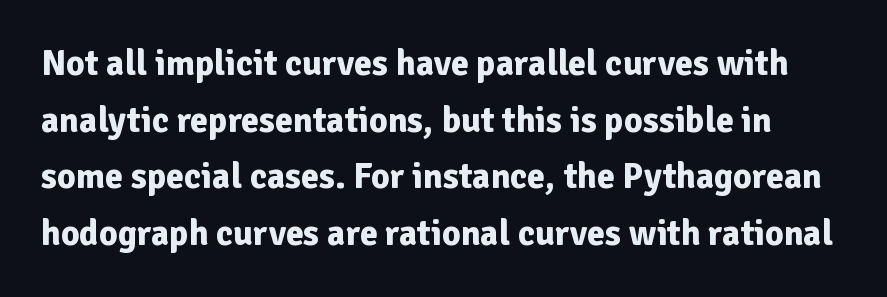
A roman cut, with each character standing at attention. In terms of letterform style, serifs are entirely absent. Spacing between characters is what you'd get straight out of the box. Descenders are the only things crossing below the line. Is this a fixed-width face? No — the glyphs have proportional, varying widths.
